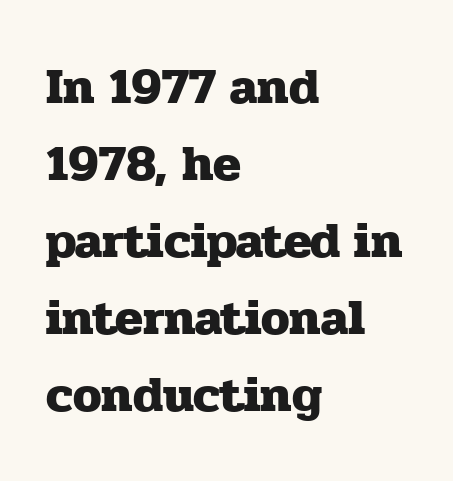
{"serif": "yes", "italic": "no", "bold": "yes", "weight": "heavy", "width": "normal", "stroke_contrast": "low", "x_height": "medium", "monospaced": "no", "underline": "no", "align": "left", "line_spacing": "normal", "line_spacing_ratio": 1.51, "letter_spacing": "normal", "letter_spacing_em": 0.0, "glyph_px": 51}
